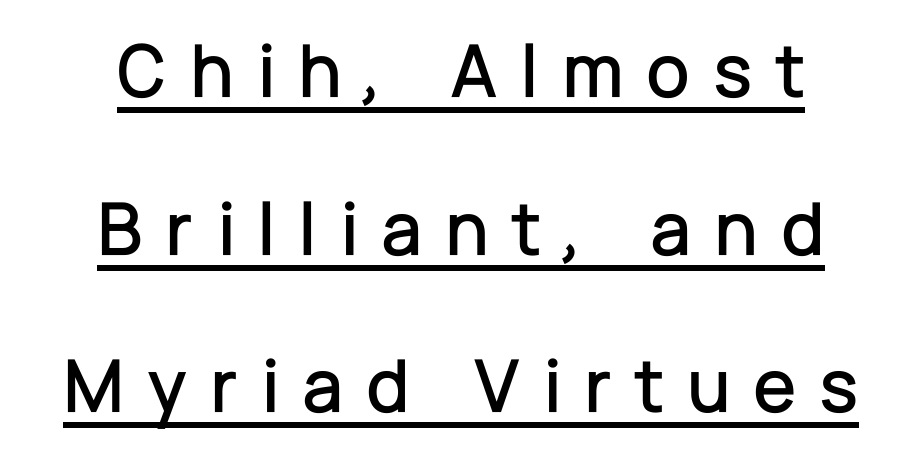
Q: Is the text italic (slanted)? A: No, it is upright.
Q: Is the typeface a serif or a sans-serif typeface? A: Sans-serif.
Q: Is the text underlined? A: Yes.
Q: How is the paragraph aligned? A: Centered.
Q: Is the spacing between letters normal or unusually wide? A: Unusually wide.
Q: Is the spacing between lines tight, normal or loose? A: Loose.
Q: Width (condensed, normal, or wide)? A: Normal.
Q: Stroke contrast? A: Low.
Q: x-height? A: Medium.
Q: Monospaced? A: No.
